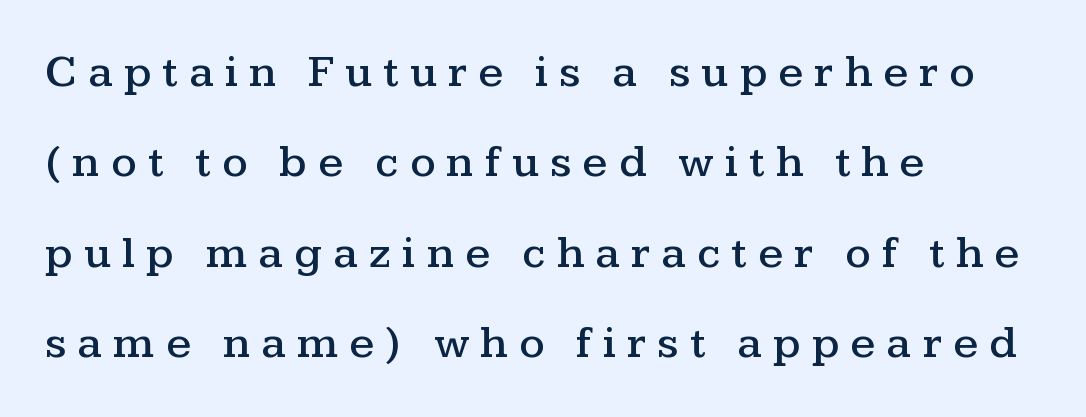
Q: Is the text italic (slanted)? A: No, it is upright.
Q: Is the typeface a serif or a sans-serif typeface? A: Serif.
Q: Is the text underlined? A: No.
Q: How is the paragraph aligned? A: Left-aligned.
Q: Is the spacing between letters normal or unusually wide? A: Unusually wide.
Q: Is the spacing between lines tight, normal or loose? A: Loose.
Q: Width (condensed, normal, or wide)? A: Wide.
Q: Stroke contrast? A: Medium.
Q: x-height? A: Medium.
Q: Monospaced? A: No.
